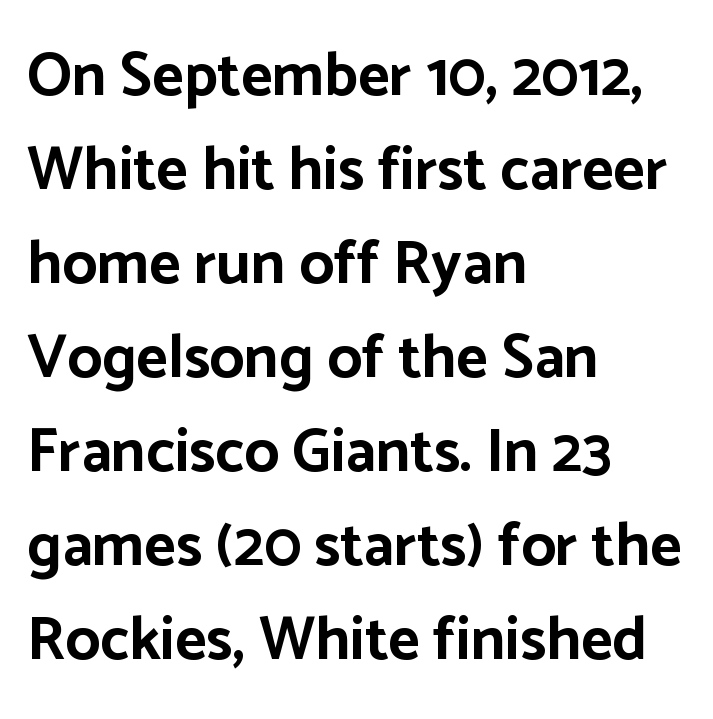
The image shows 61 px bold sans-serif type, upright; set left-aligned, normal line spacing (1.54x), normal letter spacing, not underlined; low stroke contrast and a medium x-height.
